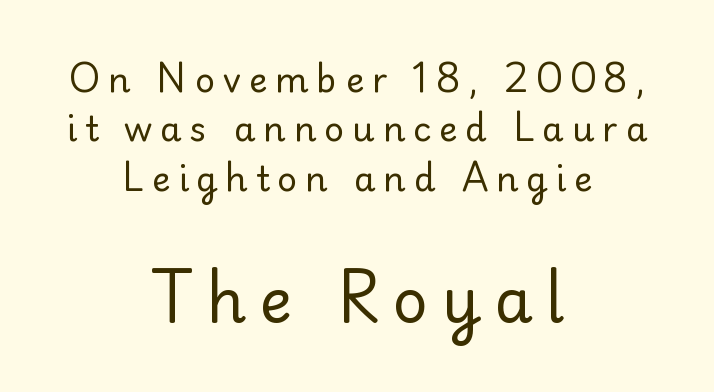
The image shows 61 px regular-weight serif type, upright; set centered, normal line spacing (1.41x), unusually wide letter spacing (+0.22 em), not underlined; the second (bottom) block is 1.74x larger; low stroke contrast and a small x-height.
